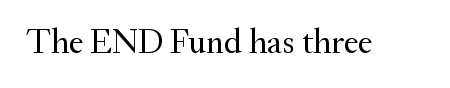
The letters stand upright; this is a roman face. Little horizontal feet cap the strokes, marking this as serif type. Beneath every word, the page is bare. This rendering leaves character spacing at its baseline value. The face looks like a standard text weight, possibly lighter. The rendering uses natural spacing where letterforms have individual widths.
